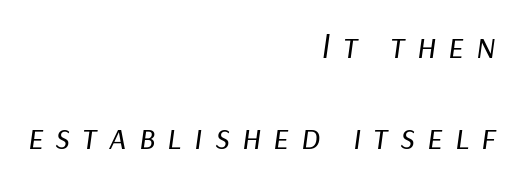
The image shows 37 px regular-weight type, italic (leaning right); set right-aligned, loose line spacing (2.47x), unusually wide letter spacing (+0.32 em), not underlined; low stroke contrast and a medium x-height.
